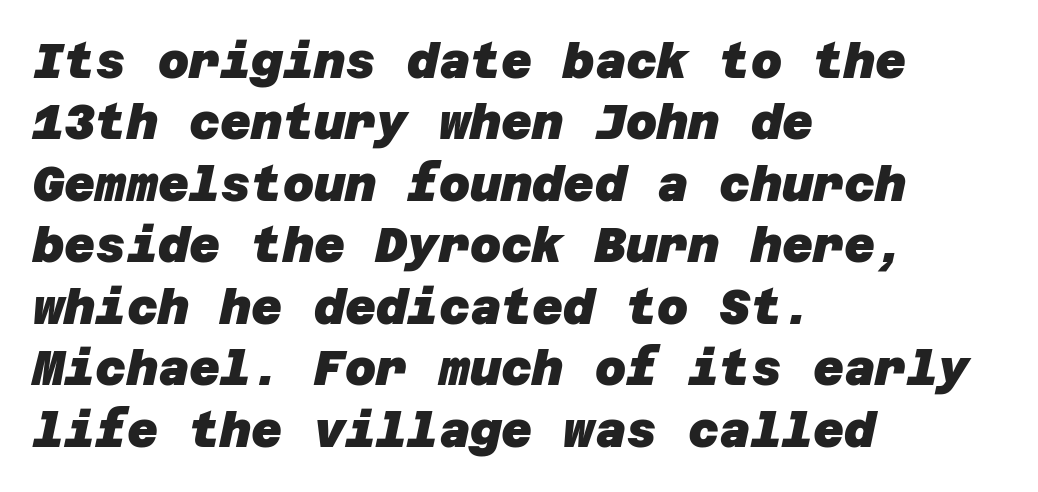
A typesetter would label this face a sans. If you drew a ruler down the left edge, every line would touch it. The line texture is even and compact thanks to regular tracking. Weight: bold. Anything drawn beneath the words? Only blank space.
